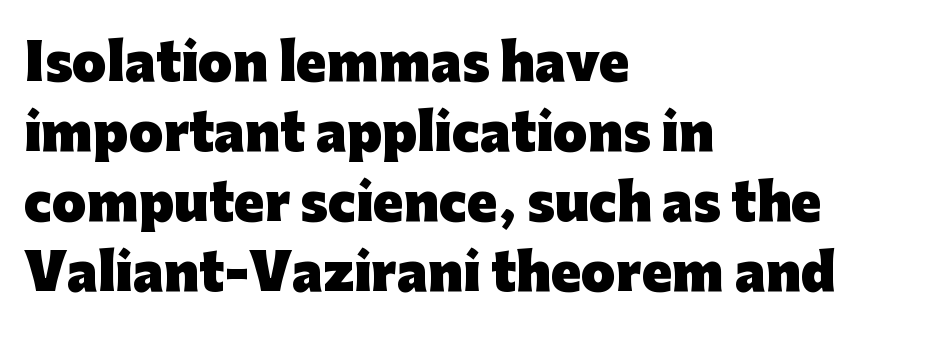
Leftover space on each line is placed entirely after the last word. Descenders are the only things crossing below the line. This is roman type, the default non-slanted kind. Is this a fixed-width face? No — the glyphs have proportional, varying widths. Type style note: lacks serifs. Chunky letters — that's bold for sure.
